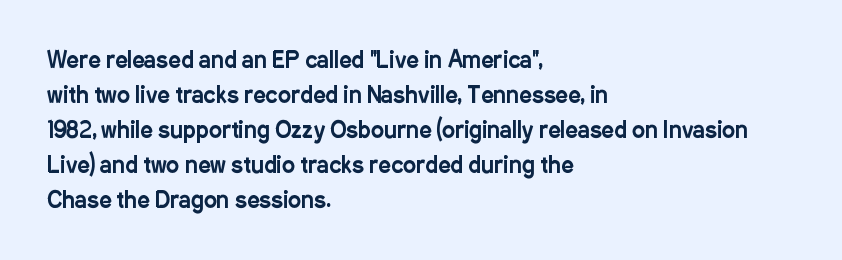
The image shows 22 px text type, upright; set left-aligned, normal line spacing (1.59x), normal letter spacing, not underlined.
